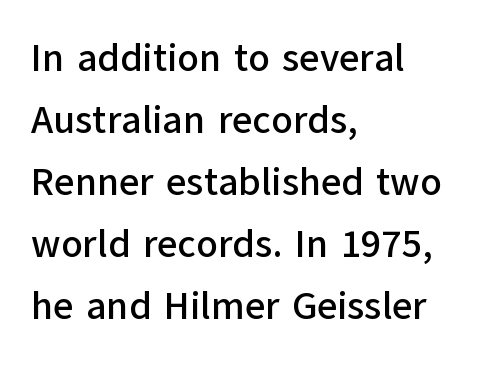
The gaps between neighbouring characters are ordinary and unremarkable. The lines in this sample share a left origin and differ only in where they stop. You could not count columns in this text — the font is proportionally spaced. The space between consecutive lines is moderate. Descenders are the only things crossing below the line. The lettering holds an erect, upright posture throughout.
